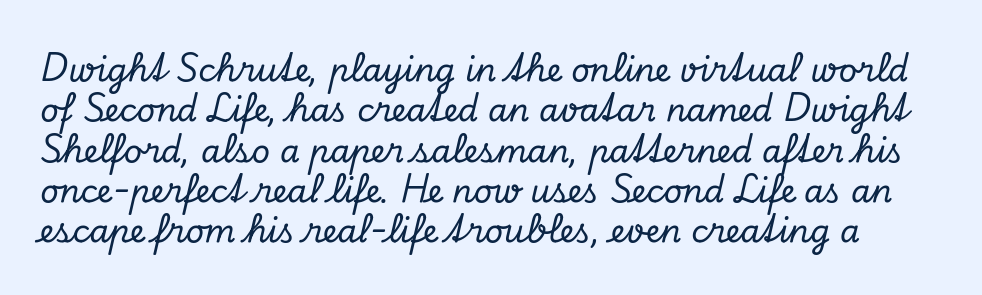
Q: Is the text italic (slanted)? A: Yes, it leans right by about 13 degrees.
Q: Is the typeface a serif or a sans-serif typeface? A: Serif.
Q: Is the text underlined? A: No.
Q: Is the spacing between letters normal or unusually wide? A: Normal.
Q: Is the spacing between lines tight, normal or loose? A: Normal.
Q: Width (condensed, normal, or wide)? A: Normal.
Q: Stroke contrast? A: Low.
Q: x-height? A: Small.
Q: Monospaced? A: No.
